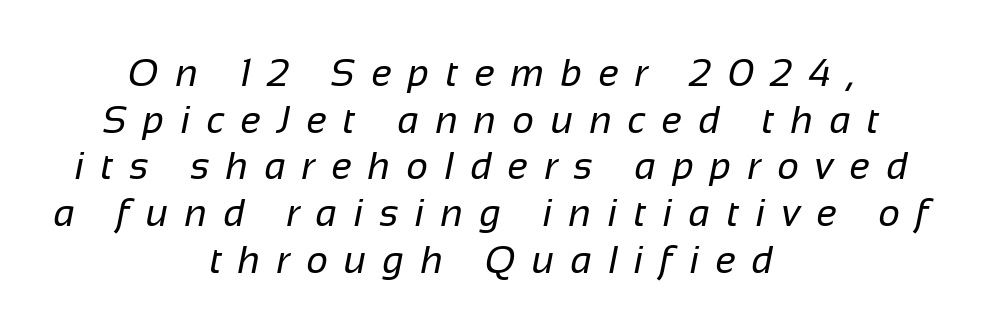
Q: Is the text bold? A: No.
Q: Is the typeface a serif or a sans-serif typeface? A: Sans-serif.
Q: Is the text underlined? A: No.
Q: How is the paragraph aligned? A: Centered.
Q: Is the spacing between letters normal or unusually wide? A: Unusually wide.
Q: Width (condensed, normal, or wide)? A: Normal.
Q: Stroke contrast? A: Low.
Q: x-height? A: Medium.
Q: Monospaced? A: No.
